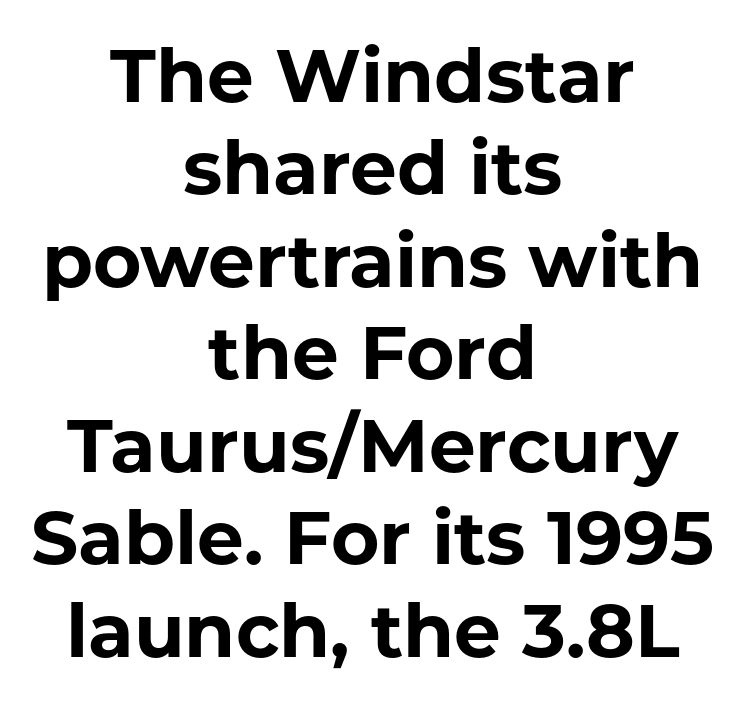
Q: Is the text bold? A: Yes.
Q: Is the text italic (slanted)? A: No, it is upright.
Q: Is the typeface a serif or a sans-serif typeface? A: Sans-serif.
Q: Is the text underlined? A: No.
Q: How is the paragraph aligned? A: Centered.
Q: Is the spacing between letters normal or unusually wide? A: Normal.
Q: Is the spacing between lines tight, normal or loose? A: Normal.
Q: Width (condensed, normal, or wide)? A: Normal.
Q: Stroke contrast? A: Low.
Q: x-height? A: Medium.
Q: Monospaced? A: No.
